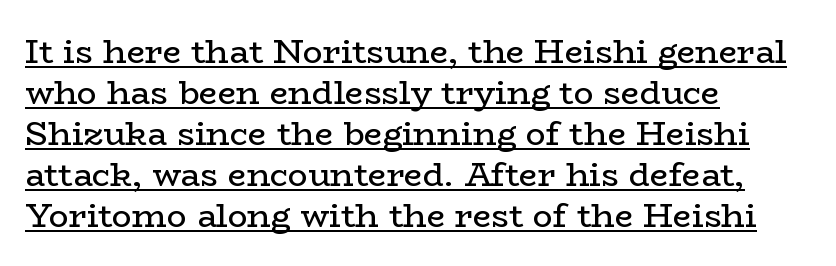
{"serif": "yes", "italic": "no", "bold": "no", "weight": "regular", "width": "wide", "stroke_contrast": "low", "x_height": "medium", "monospaced": "no", "underline": "yes", "align": "left", "line_spacing_ratio": 1.24, "letter_spacing": "normal", "letter_spacing_em": 0.0, "glyph_px": 33}
